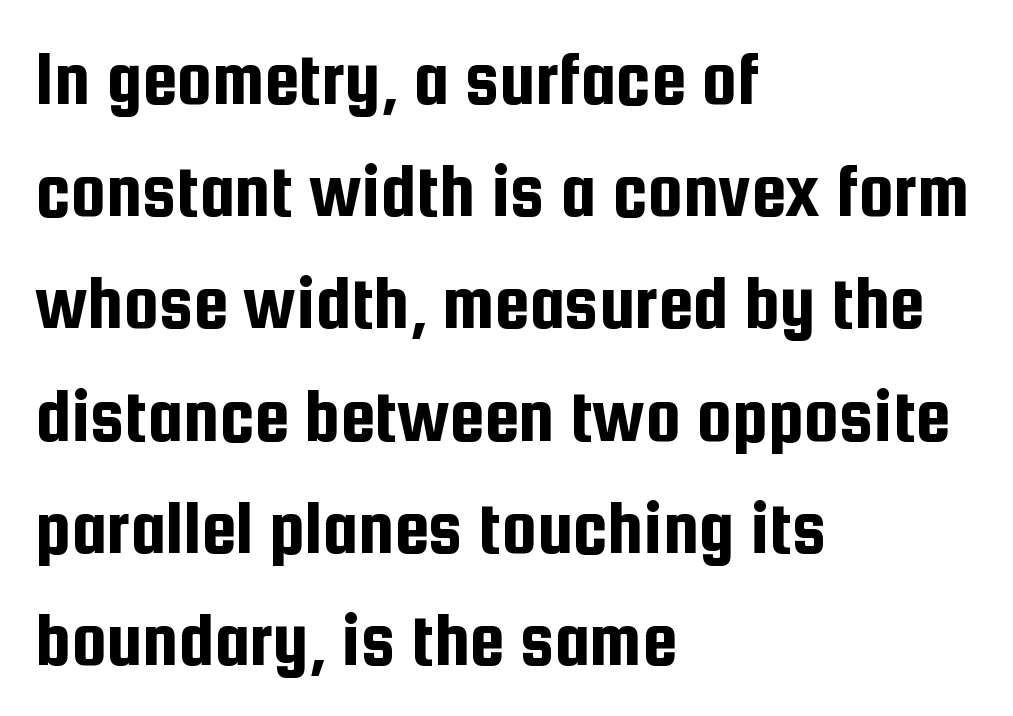
{"serif": "no", "italic": "no", "width": "condensed", "stroke_contrast": "low", "x_height": "medium", "monospaced": "no", "underline": "no", "align": "left", "line_spacing": "normal", "line_spacing_ratio": 1.42, "letter_spacing": "normal", "letter_spacing_em": 0.0, "glyph_px": 79}
